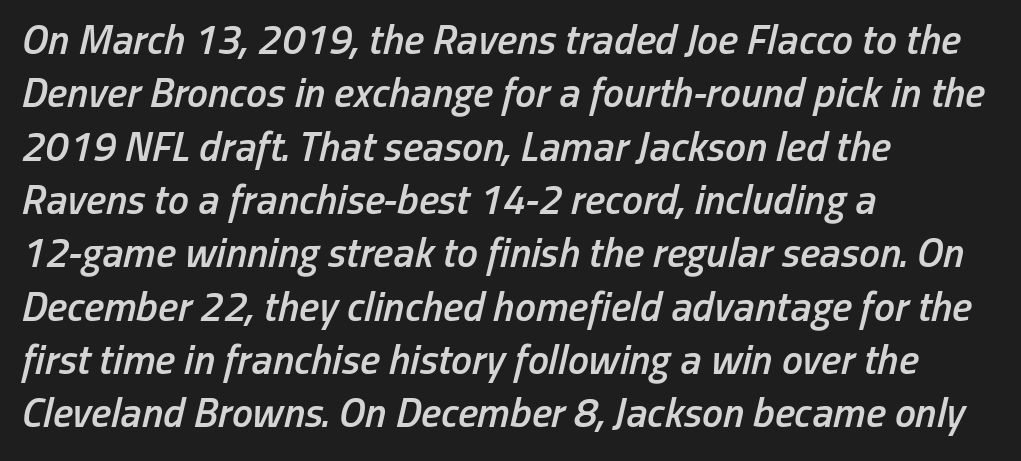
Look at the stroke-to-counter ratio: somewhat heavy, a semibold. The gap between lines stays unmarked. This block has exactly the height ordinary leading produces. Do the characters align in a grid? No, the font is proportional. These lines stack with their left ends in a neat column. Students, note that the glyphs here touch the page at normal intervals.
